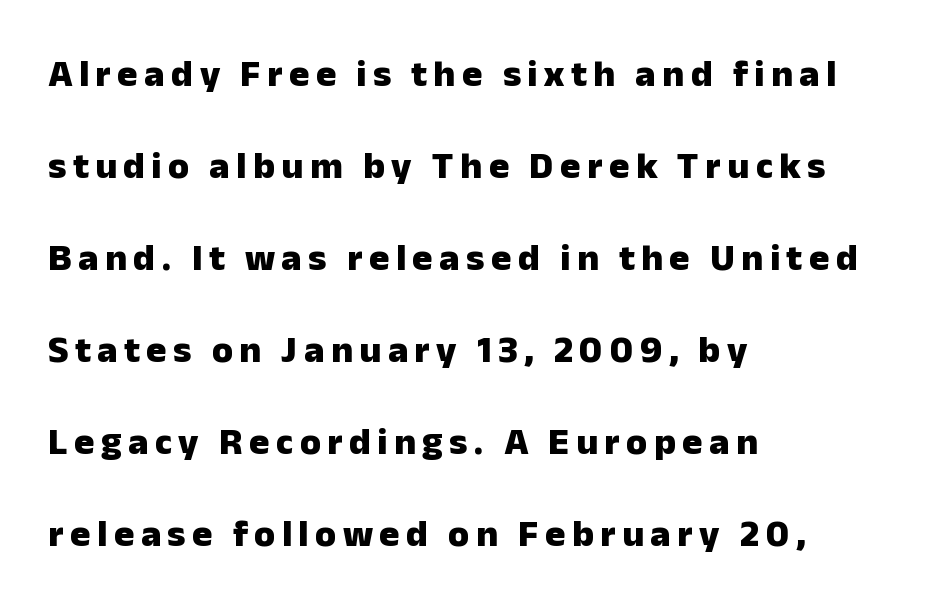
The image shows 38 px heavy sans-serif type, upright; set left-aligned, loose line spacing (2.42x), not underlined; low stroke contrast and a medium x-height.
